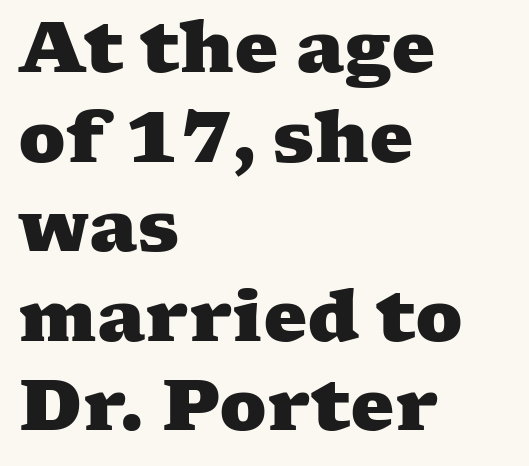
The type is set solid horizontally, with unmodified tracking. The space between consecutive lines is moderate. Strokes here are thick enough to call this a true bold. Horizontal alignment here is leftward, the default for most running prose. The rendering uses natural spacing where letterforms have individual widths.
